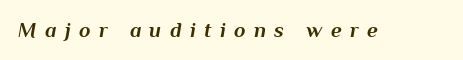
The image shows 21 px bold type, italic (leaning right); set unusually wide letter spacing (+0.4 em), not underlined.
